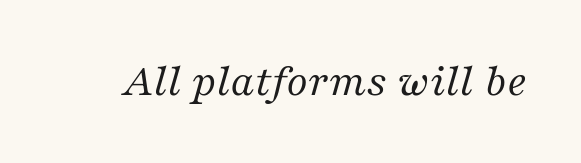
{"serif": "yes", "italic": "yes", "lean": "right", "slant_degrees": 16, "bold": "no", "weight": "regular", "width": "normal", "stroke_contrast": "medium", "x_height": "medium", "monospaced": "no", "underline": "no", "letter_spacing": "normal", "letter_spacing_em": 0.0, "glyph_px": 47}
